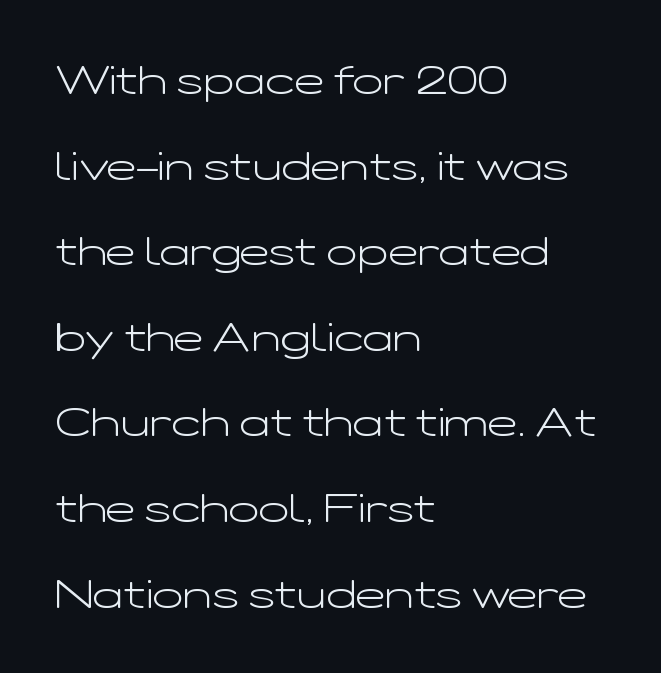
Q: Is the text bold? A: No.
Q: Is the text italic (slanted)? A: No, it is upright.
Q: Is the typeface a serif or a sans-serif typeface? A: Sans-serif.
Q: Is the text underlined? A: No.
Q: How is the paragraph aligned? A: Left-aligned.
Q: Is the spacing between letters normal or unusually wide? A: Normal.
Q: Is the spacing between lines tight, normal or loose? A: Loose.
Q: Width (condensed, normal, or wide)? A: Wide.
Q: Stroke contrast? A: Low.
Q: x-height? A: Medium.
Q: Monospaced? A: No.
